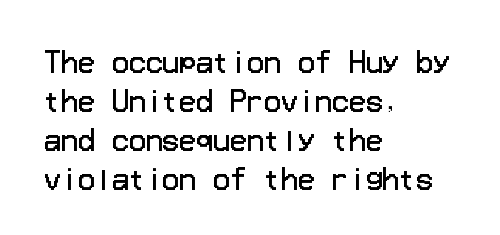
Decoration check: the copy has no underline. Rendered with straight, roman letterforms. The passage is arranged the way most books set body copy — flush left. Note: no serifs on the glyphs. Stems here are at most as thick as an everyday book face.
